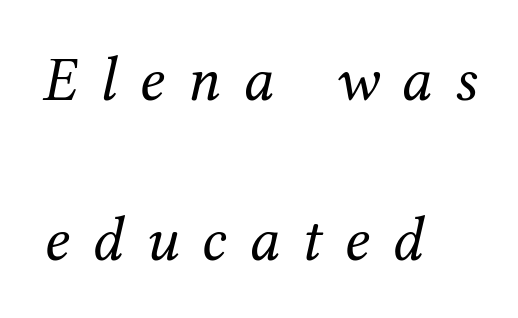
The image shows 64 px regular-weight serif type, italic (leaning right); set left-aligned, loose line spacing (2.5x), unusually wide letter spacing (+0.35 em), not underlined; medium stroke contrast and a medium x-height.
